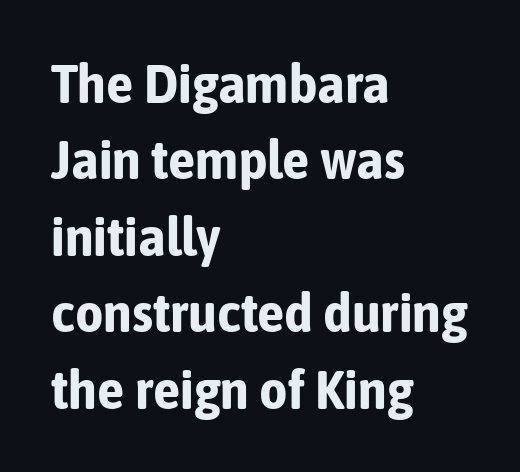
Q: Is the text bold? A: Yes.
Q: Is the text italic (slanted)? A: No, it is upright.
Q: Is the typeface a serif or a sans-serif typeface? A: Sans-serif.
Q: Is the text underlined? A: No.
Q: How is the paragraph aligned? A: Left-aligned.
Q: Is the spacing between letters normal or unusually wide? A: Normal.
Q: Is the spacing between lines tight, normal or loose? A: Normal.
Q: Width (condensed, normal, or wide)? A: Condensed.
Q: Stroke contrast? A: Low.
Q: x-height? A: Medium.
Q: Monospaced? A: No.
